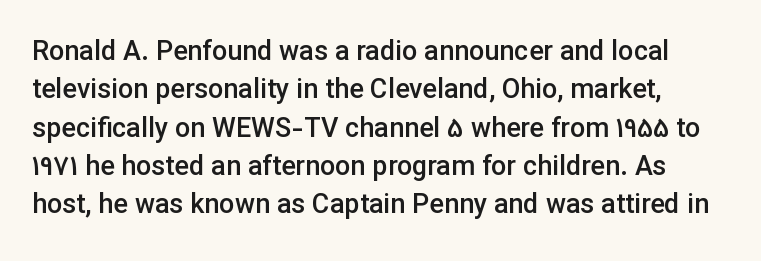
The image shows 27 px text type, upright; set normal line spacing (1.42x), normal letter spacing, not underlined.
